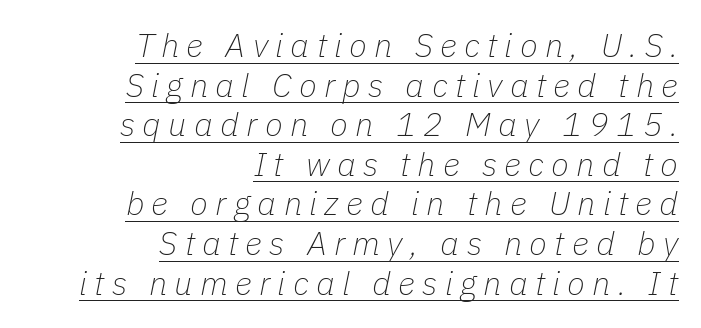
Q: Is the text bold? A: No.
Q: Is the text italic (slanted)? A: Yes, it leans right by about 11 degrees.
Q: Is the text underlined? A: Yes.
Q: How is the paragraph aligned? A: Right-aligned.
Q: Is the spacing between letters normal or unusually wide? A: Unusually wide.
Q: Width (condensed, normal, or wide)? A: Normal.
Q: Stroke contrast? A: Low.
Q: x-height? A: Medium.
Q: Monospaced? A: No.
